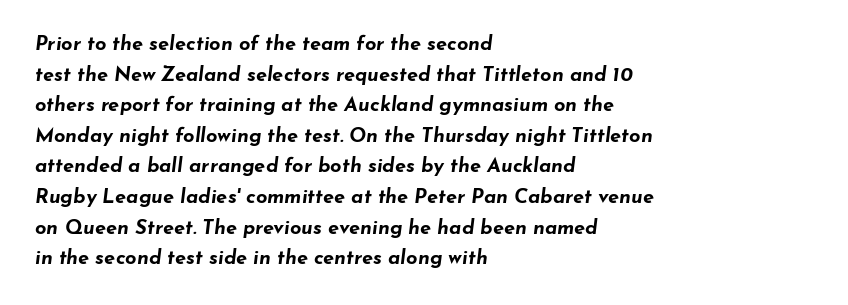
The image shows 20 px bold type, italic (leaning right); set left-aligned, normal line spacing (1.53x), normal letter spacing, not underlined.
